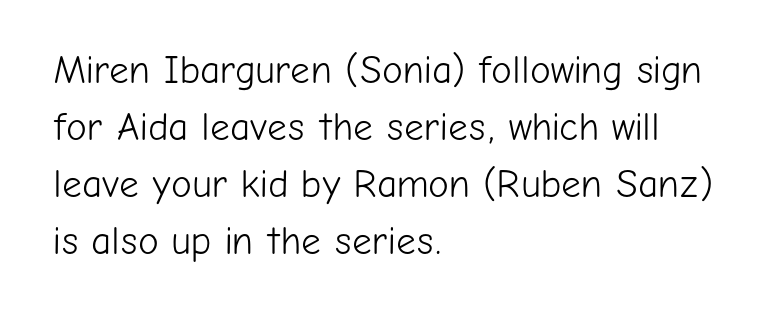
{"serif": "no", "italic": "no", "bold": "no", "weight": "light", "width": "normal", "stroke_contrast": "low", "x_height": "medium", "monospaced": "no", "underline": "no", "align": "left", "line_spacing": "normal", "line_spacing_ratio": 1.46, "letter_spacing": "normal", "letter_spacing_em": 0.0, "glyph_px": 39}
